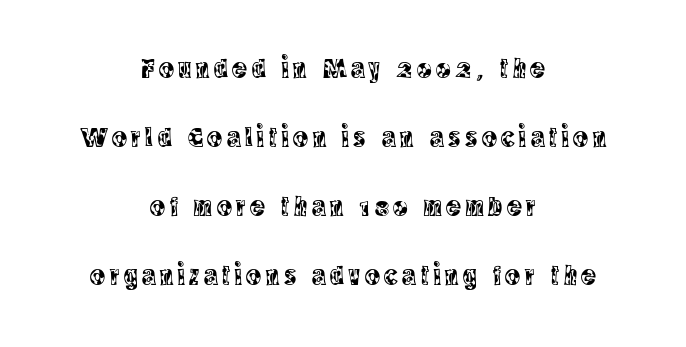
The image shows 28 px condensed serif type, upright; set centered, loose line spacing (2.47x), not underlined; a large x-height.
